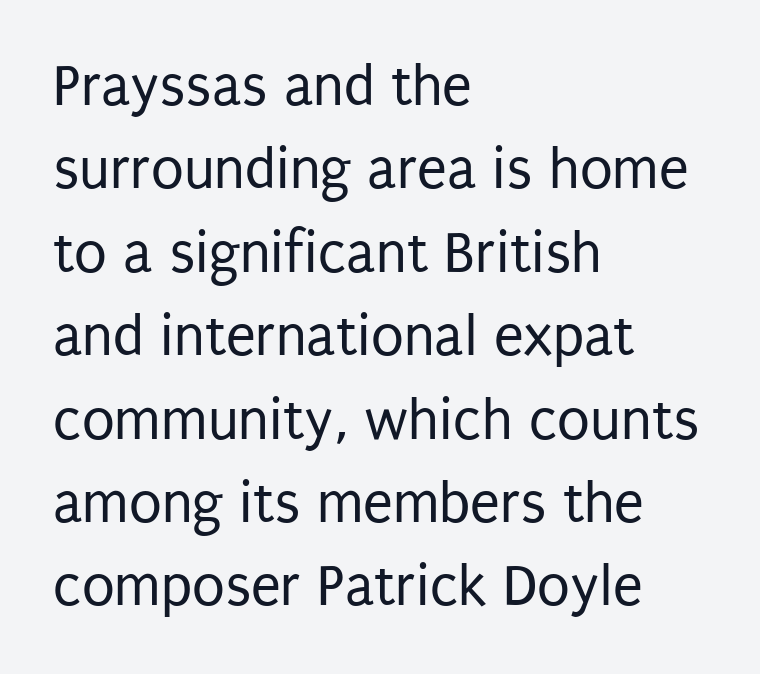
The strip under each line holds only bare page. The typesetting does not lean heavy: it is not bold. Here the designer chose a conventional face with non-uniform glyph widths. This sample is left-justified, so line endings fall wherever the words run out.
